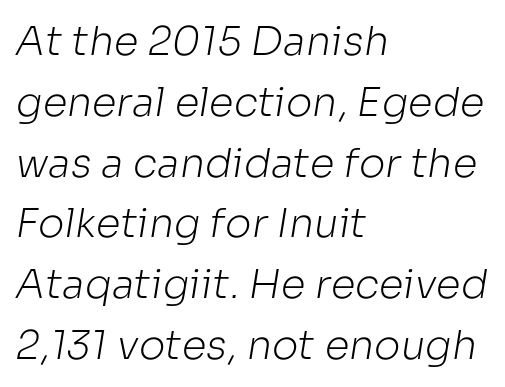
These lines sit exactly where default settings would place them. The type family on display is of the sans-serif kind. The face used here is rendered with its standard letterfit. The letters advance in unequal steps, a hallmark of proportional type. Ink coverage per letter is moderate at most. Rule under the text: the space is simply empty.
